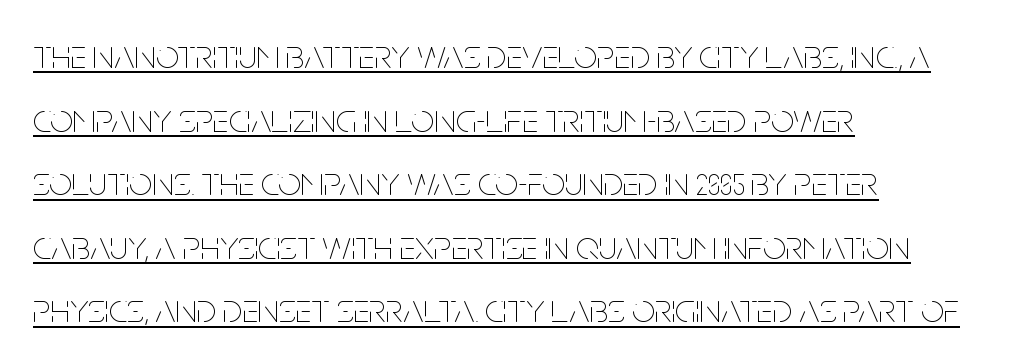
Q: Is the text bold? A: No.
Q: Is the text italic (slanted)? A: No, it is upright.
Q: Is the text underlined? A: Yes.
Q: How is the paragraph aligned? A: Left-aligned.
Q: Is the spacing between letters normal or unusually wide? A: Normal.
Q: Is the spacing between lines tight, normal or loose? A: Normal.
Q: Width (condensed, normal, or wide)? A: Condensed.
Q: Stroke contrast? A: Low.
Q: x-height? A: Large.
Q: Monospaced? A: No.
